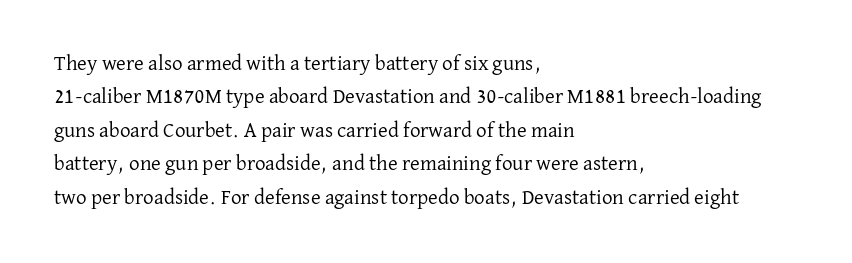
The image shows 21 px text type, upright; set left-aligned, normal line spacing (1.59x), normal letter spacing, not underlined.
